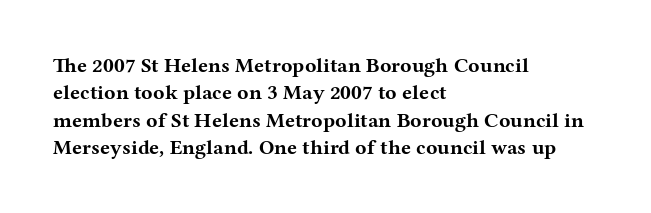
The rendering anchors every line to the left-hand side. This is the regular roman posture of the typeface. A normal amount of white space separates one row of letters from the next. The face used here is rendered with its standard letterfit. A clean baseline with only descenders dipping below it. The sample has been set heavy, in full bold.
